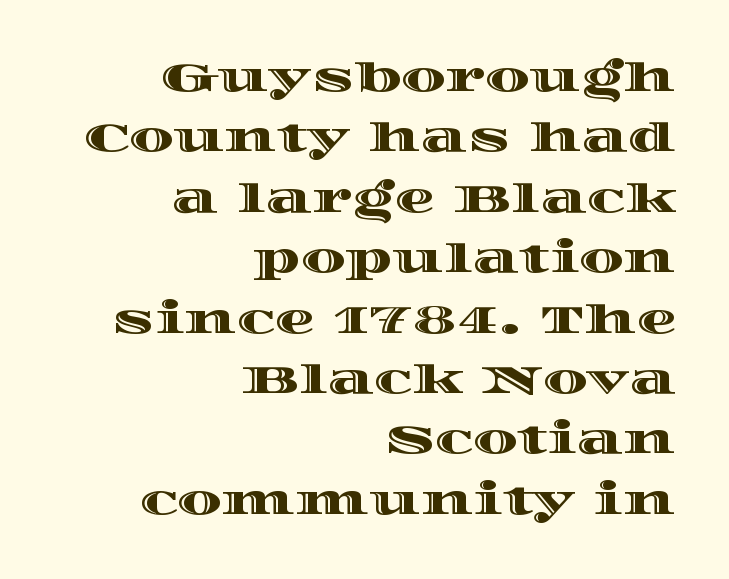
{"italic": "no", "width": "wide", "x_height": "large", "monospaced": "no", "underline": "no", "align": "right", "line_spacing": "normal", "line_spacing_ratio": 1.51, "letter_spacing": "normal", "letter_spacing_em": 0.0, "glyph_px": 40}
